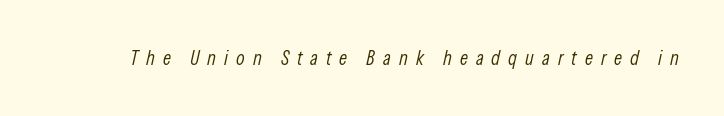
{"italic": "yes", "lean": "right", "slant_degrees": 13, "bold": "no", "underline": "no", "letter_spacing": "wide", "letter_spacing_em": 0.4, "glyph_px": 20}
